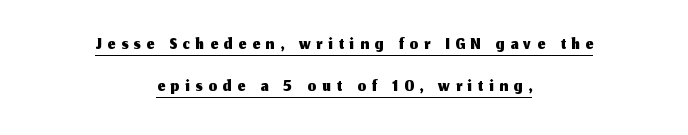
The image shows 27 px text type, upright; set centered, normal line spacing (1.56x), unusually wide letter spacing (+0.22 em), underlined.
